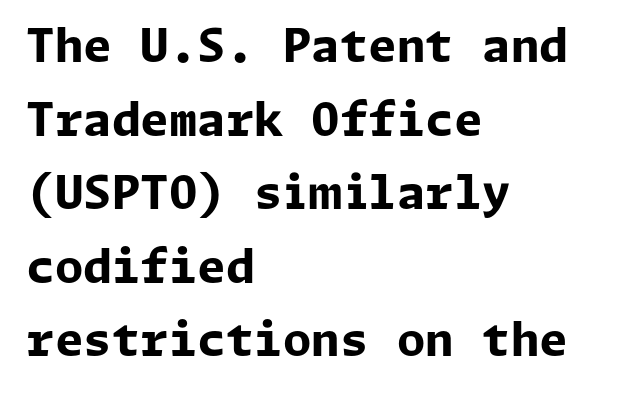
Italic? Not at all — the glyphs are vertical. This sample is left-justified, so line endings fall wherever the words run out. Compared with an ordinary text face, these strokes are far heavier — a full bold. The typeface chosen for these lines omits serifs.
